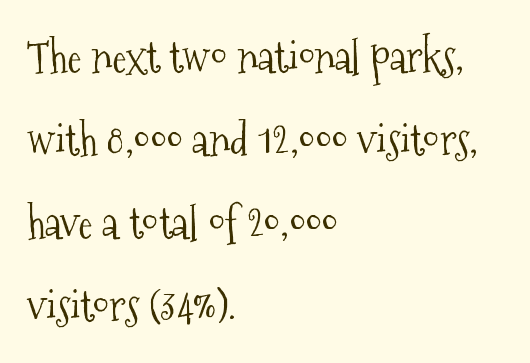
Spacing verdict: proportional, widths tailored to each character. Small tapered or slab feet sit at the stroke ends, so this counts as serif. This is roman type, the default non-slanted kind. The words here are not underlined. The letterforms sit shoulder to shoulder at normal distance.
